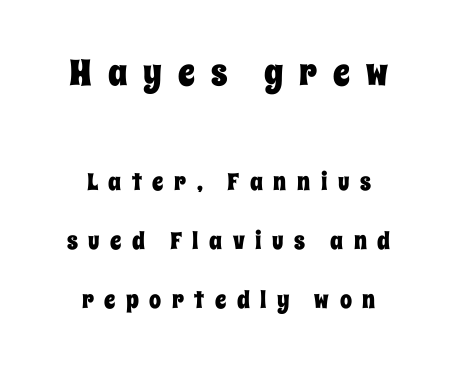
Q: Is the text italic (slanted)? A: No, it is upright.
Q: Is the text underlined? A: No.
Q: How is the paragraph aligned? A: Centered.
Q: Is the spacing between letters normal or unusually wide? A: Unusually wide.
Q: Is the spacing between lines tight, normal or loose? A: Loose.
Q: Which block of text is set in a larger size, the first (top) or the second (bottom)? A: The first (top) one.
Q: Width (condensed, normal, or wide)? A: Condensed.
Q: Stroke contrast? A: Low.
Q: x-height? A: Large.
Q: Monospaced? A: No.
